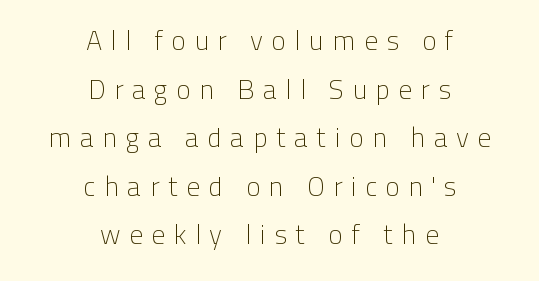
Visually the block forms a symmetrical silhouette, jagged on both flanks. Words float on clear page, feet unadorned. Observe the wide spacing: letters keep a clear distance from each other. Tall strokes in this sample are plumb rather than angled.
